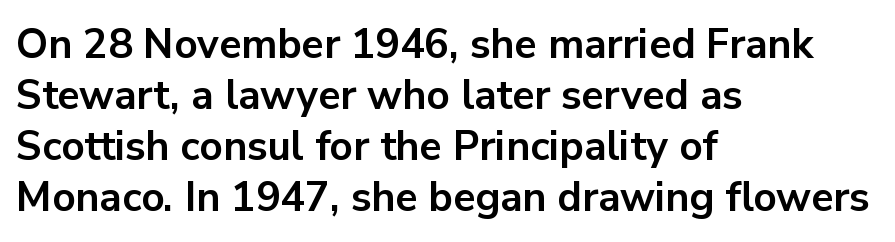
Q: Is the text bold? A: Yes.
Q: Is the text italic (slanted)? A: No, it is upright.
Q: Is the typeface a serif or a sans-serif typeface? A: Sans-serif.
Q: Is the text underlined? A: No.
Q: How is the paragraph aligned? A: Left-aligned.
Q: Is the spacing between letters normal or unusually wide? A: Normal.
Q: Width (condensed, normal, or wide)? A: Normal.
Q: Stroke contrast? A: Low.
Q: x-height? A: Medium.
Q: Monospaced? A: No.
